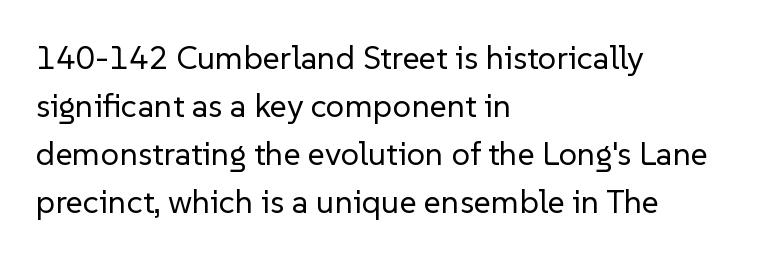
The image shows 33 px regular-weight sans-serif type, upright; set left-aligned, normal line spacing (1.45x), normal letter spacing, not underlined; low stroke contrast and a medium x-height.
